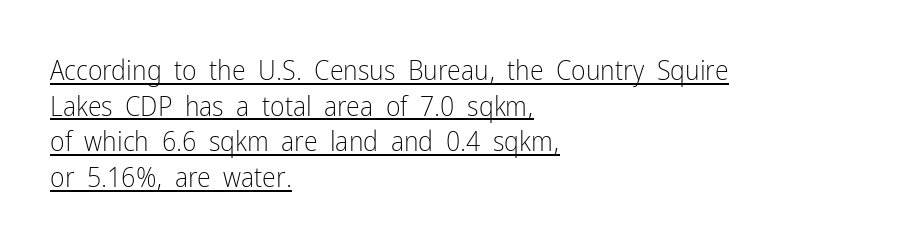
The paragraph shown leans on its left margin. This rendering features underlined lettering. Stem width sits at or under what a default text font uses. Spacing verdict: proportional, widths tailored to each character.
